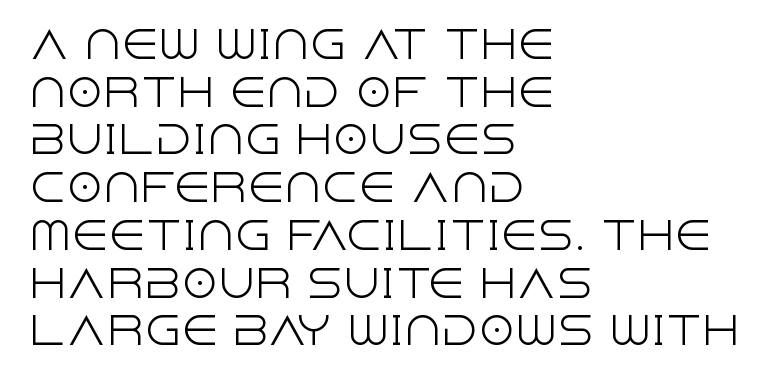
Short note: letters normally spaced. Stroke thickness stays within the range of a standard reading face or lighter. Spacing verdict: proportional, widths tailored to each character. The font's upright variant was chosen for this text. I'd call this a sans setting — the letters go barefoot.
